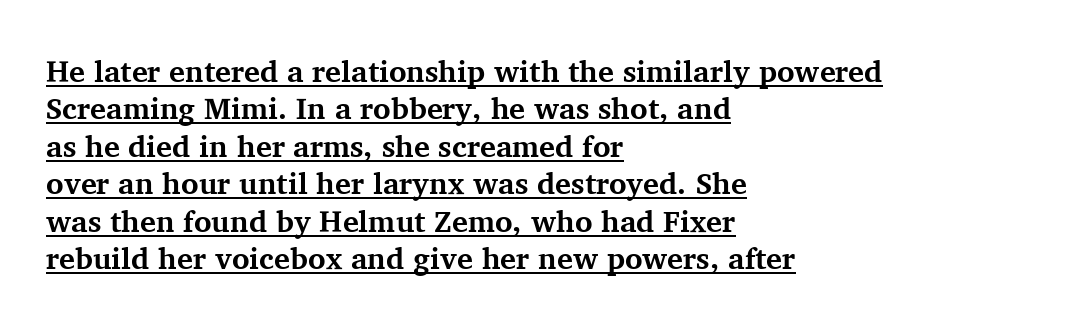
{"serif": "yes", "italic": "no", "bold": "yes", "weight": "bold", "width": "normal", "stroke_contrast": "medium", "x_height": "medium", "monospaced": "no", "underline": "yes", "align": "left", "line_spacing": "normal", "line_spacing_ratio": 1.25, "letter_spacing": "normal", "letter_spacing_em": 0.0, "glyph_px": 30}
